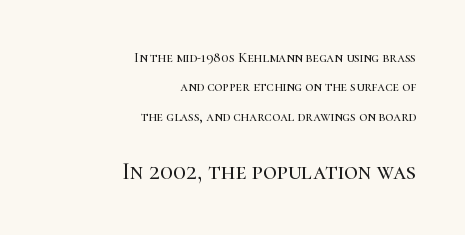
The image shows 24 px text type, upright; set right-aligned, loose line spacing (2.09x), normal letter spacing, not underlined; the second (bottom) block is 1.71x larger.
